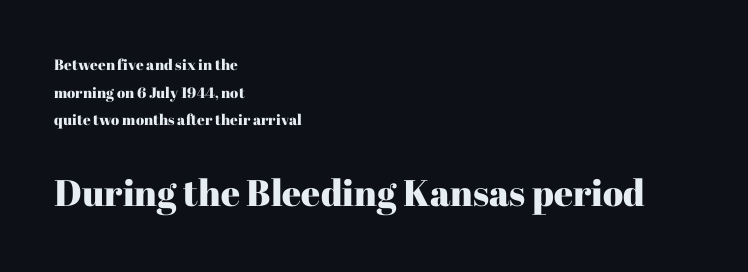
{"serif": "yes", "italic": "no", "width": "normal", "stroke_contrast": "high", "x_height": "medium", "monospaced": "no", "underline": "no", "align": "left", "line_spacing_ratio": 1.84, "letter_spacing": "normal", "letter_spacing_em": 0.0, "larger_block": "second", "size_ratio": 2.47, "glyph_px": 37}
